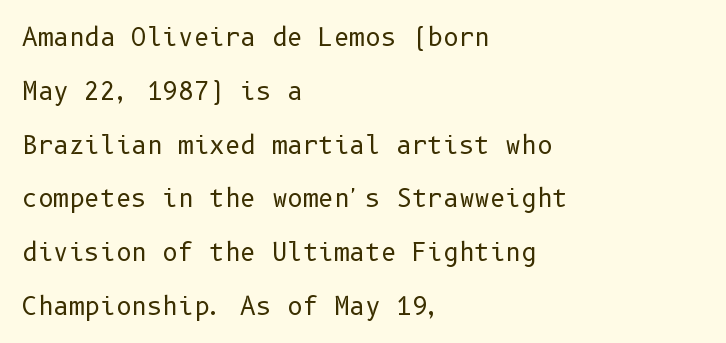
The image shows 24 px text type, upright; set left-aligned, loose line spacing (2.24x), normal letter spacing, not underlined.
